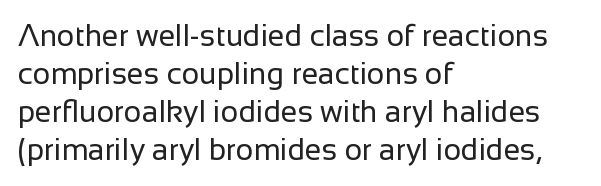
Stems and bowls with no extra thickness — not bold. You could call the tracking neutral — neither tight nor loose. Is this a fixed-width face? No — the glyphs have proportional, varying widths. The font family rendered here belongs to the sans-serif group.
